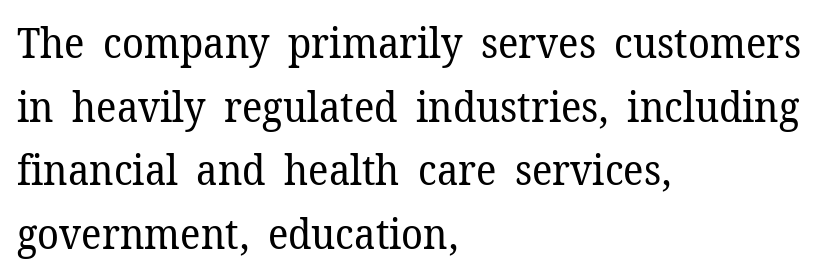
Q: Is the text bold? A: No.
Q: Is the text italic (slanted)? A: No, it is upright.
Q: Is the typeface a serif or a sans-serif typeface? A: Serif.
Q: Is the text underlined? A: No.
Q: How is the paragraph aligned? A: Left-aligned.
Q: Is the spacing between letters normal or unusually wide? A: Normal.
Q: Is the spacing between lines tight, normal or loose? A: Normal.
Q: Width (condensed, normal, or wide)? A: Normal.
Q: Stroke contrast? A: Low.
Q: x-height? A: Medium.
Q: Monospaced? A: No.
